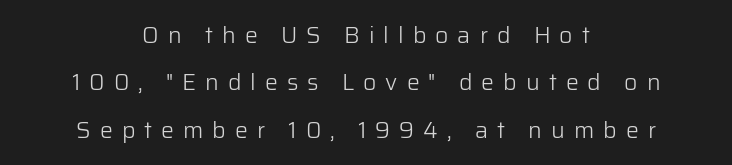
{"italic": "no", "bold": "no", "underline": "no", "align": "center", "line_spacing": "loose", "line_spacing_ratio": 2.06, "letter_spacing": "wide", "letter_spacing_em": 0.39, "glyph_px": 23}
